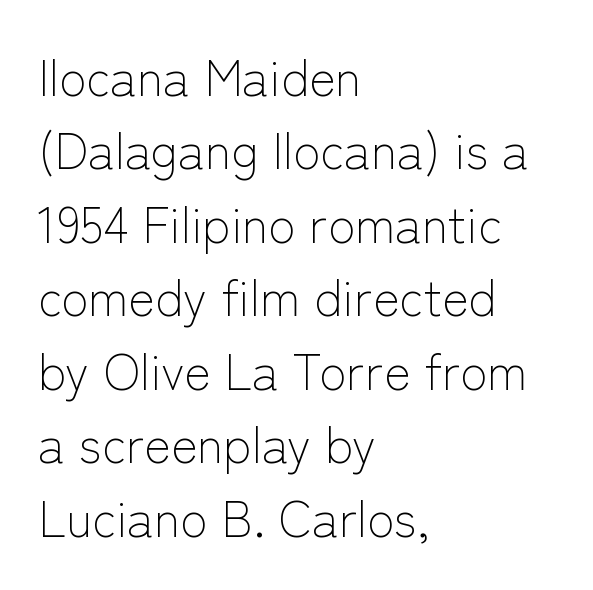
{"serif": "no", "italic": "no", "bold": "no", "weight": "light", "width": "normal", "stroke_contrast": "low", "x_height": "medium", "monospaced": "no", "underline": "no", "align": "left", "line_spacing": "normal", "line_spacing_ratio": 1.47, "letter_spacing": "normal", "letter_spacing_em": 0.0, "glyph_px": 50}
